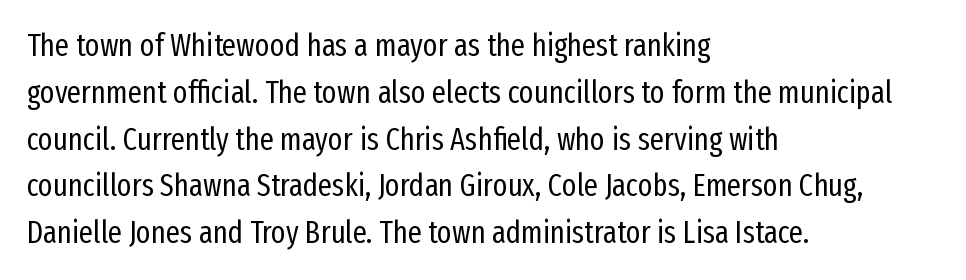
Do the characters align in a grid? No, the font is proportional. Descenders are the only things crossing below the line. Vertical stems look standard width or narrower in stroke. This is sans-serif lettering, the kind often seen on screens and signage. Notice how the passage keeps a crisp vertical edge on the left only.
